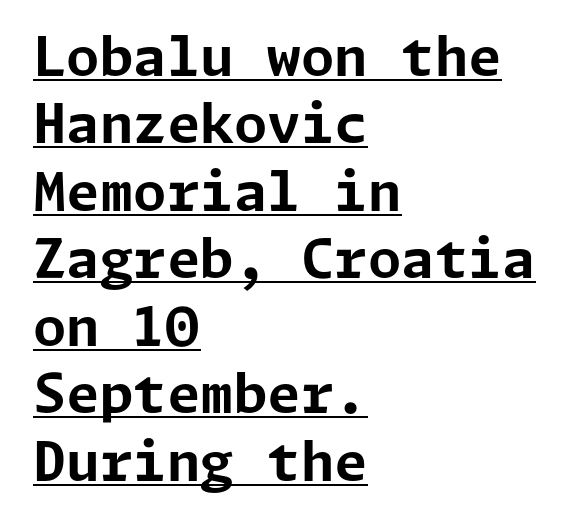
Strokes here are thick enough to call this a true bold. Reading down the column, the eye jumps a familiar distance to each next line. The rendering keeps characters at their native spacing. It's the straight-up-and-down kind of type. Descenders here cross a horizontal rule under the line. The rendering anchors every line to the left-hand side.
